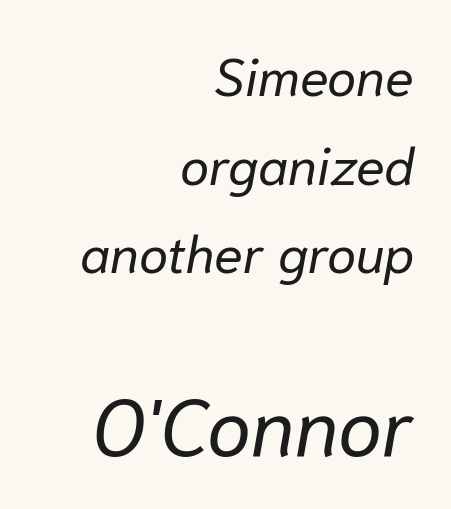
If you measured baseline to baseline, you'd find a middling distance. The tracking reads as untouched default to a designer's eye. Varying glyph widths throughout — classic text-font behaviour. You get the small type first, then a jump to larger type. Honestly, there is no underline to notice here at all. The lines in this sample share a right terminus and differ only in where they begin.
